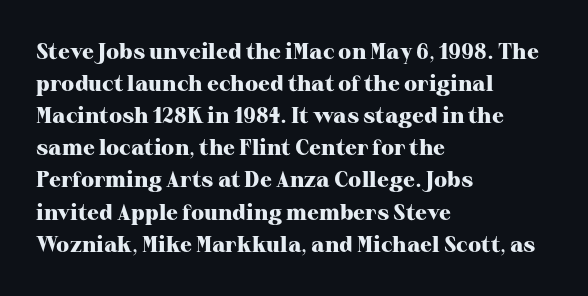
Q: Is the text bold? A: Yes.
Q: Is the text italic (slanted)? A: No, it is upright.
Q: Is the text underlined? A: No.
Q: How is the paragraph aligned? A: Left-aligned.
Q: Is the spacing between letters normal or unusually wide? A: Normal.
Q: Is the spacing between lines tight, normal or loose? A: Normal.
